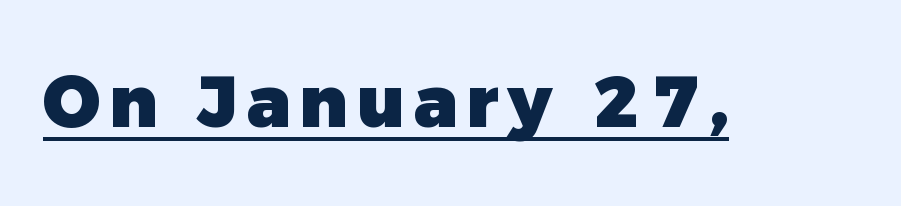
Q: Is the text bold? A: Yes.
Q: Is the typeface a serif or a sans-serif typeface? A: Sans-serif.
Q: Is the text underlined? A: Yes.
Q: Width (condensed, normal, or wide)? A: Normal.
Q: x-height? A: Medium.
Q: Monospaced? A: No.
